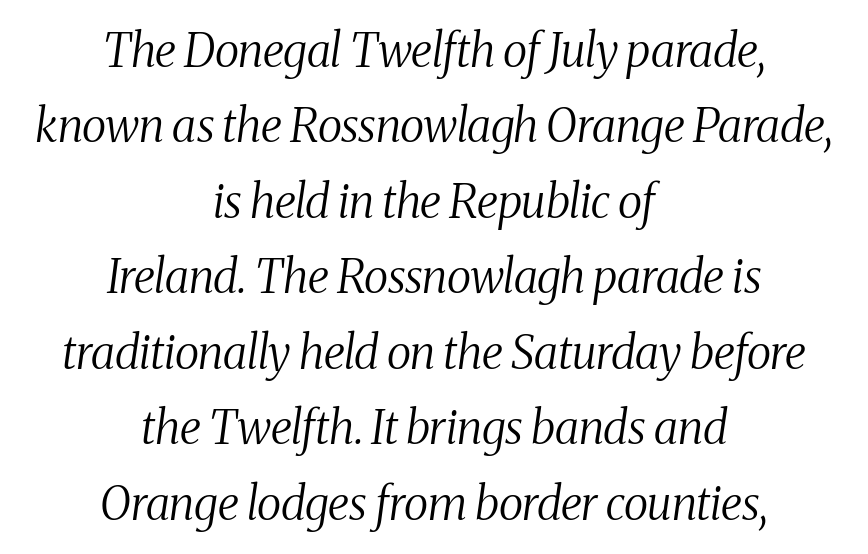
Q: Is the text bold? A: No.
Q: Is the text italic (slanted)? A: Yes, it leans right by about 8 degrees.
Q: Is the typeface a serif or a sans-serif typeface? A: Serif.
Q: Is the text underlined? A: No.
Q: How is the paragraph aligned? A: Centered.
Q: Is the spacing between letters normal or unusually wide? A: Normal.
Q: Is the spacing between lines tight, normal or loose? A: Normal.
Q: Width (condensed, normal, or wide)? A: Condensed.
Q: Stroke contrast? A: Medium.
Q: x-height? A: Medium.
Q: Monospaced? A: No.
